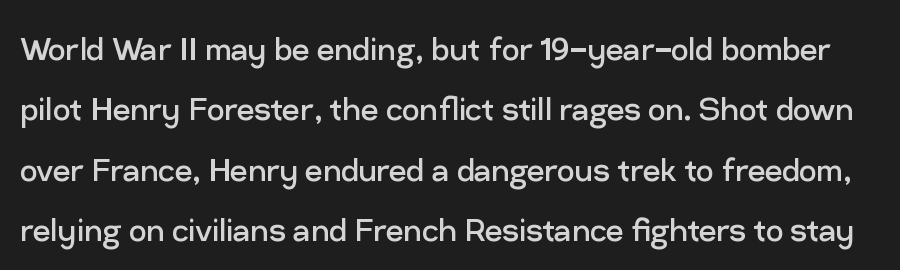
The image shows 39 px regular-weight sans-serif type, upright; set normal line spacing (1.55x), normal letter spacing, not underlined; low stroke contrast and a medium x-height.
